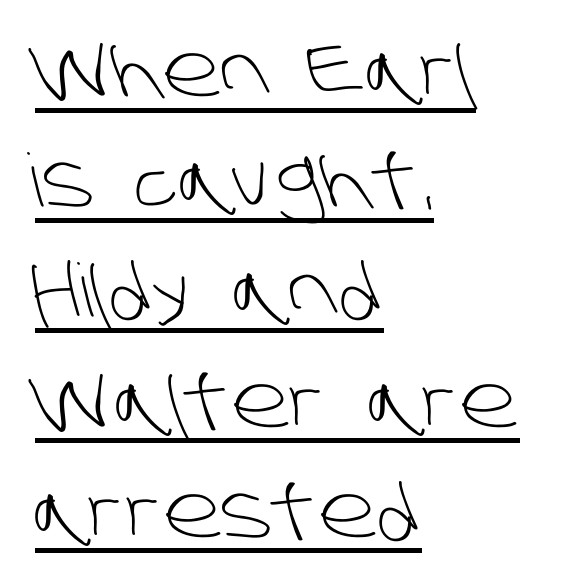
Q: Is the text bold? A: No.
Q: Is the typeface a serif or a sans-serif typeface? A: Sans-serif.
Q: Is the text underlined? A: Yes.
Q: How is the paragraph aligned? A: Left-aligned.
Q: Is the spacing between letters normal or unusually wide? A: Normal.
Q: Is the spacing between lines tight, normal or loose? A: Normal.
Q: Width (condensed, normal, or wide)? A: Normal.
Q: Stroke contrast? A: Low.
Q: x-height? A: Large.
Q: Monospaced? A: No.
